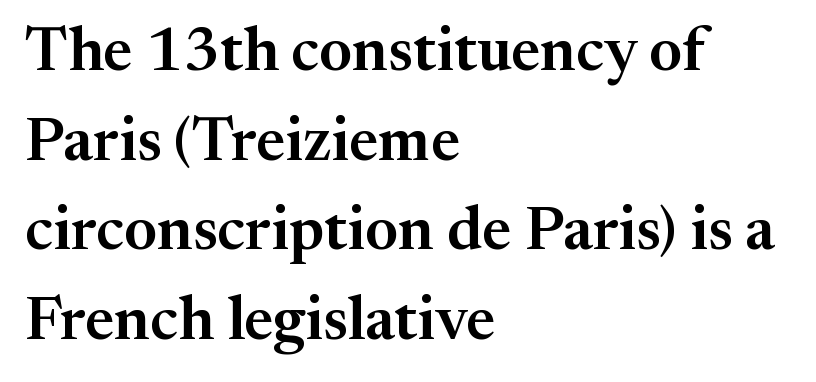
Where is the straight margin? On the left. This sample has the flowing, uneven cadence of proportional lettering. The lettering stays uniformly vertical, giving the passage a roman look. The line-height multiplier appears to be the usual default. The gaps between neighbouring characters are ordinary and unremarkable. The glyphs are unaccompanied by any horizontal stroke below them.
